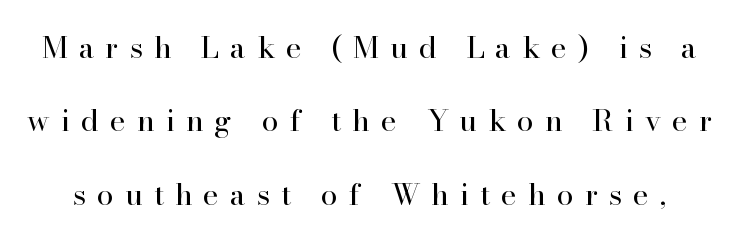
Q: Is the text bold? A: No.
Q: Is the text italic (slanted)? A: No, it is upright.
Q: Is the typeface a serif or a sans-serif typeface? A: Serif.
Q: Is the text underlined? A: No.
Q: Is the spacing between letters normal or unusually wide? A: Unusually wide.
Q: Is the spacing between lines tight, normal or loose? A: Loose.
Q: Width (condensed, normal, or wide)? A: Normal.
Q: Stroke contrast? A: High.
Q: x-height? A: Small.
Q: Monospaced? A: No.
